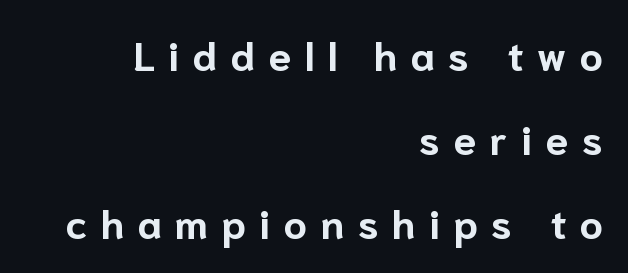
Rendered with straight, roman letterforms. Leading: increased. Emphasis by weight is at full strength: bold. Does extra space separate the letters? Yes, quite a lot of it.
